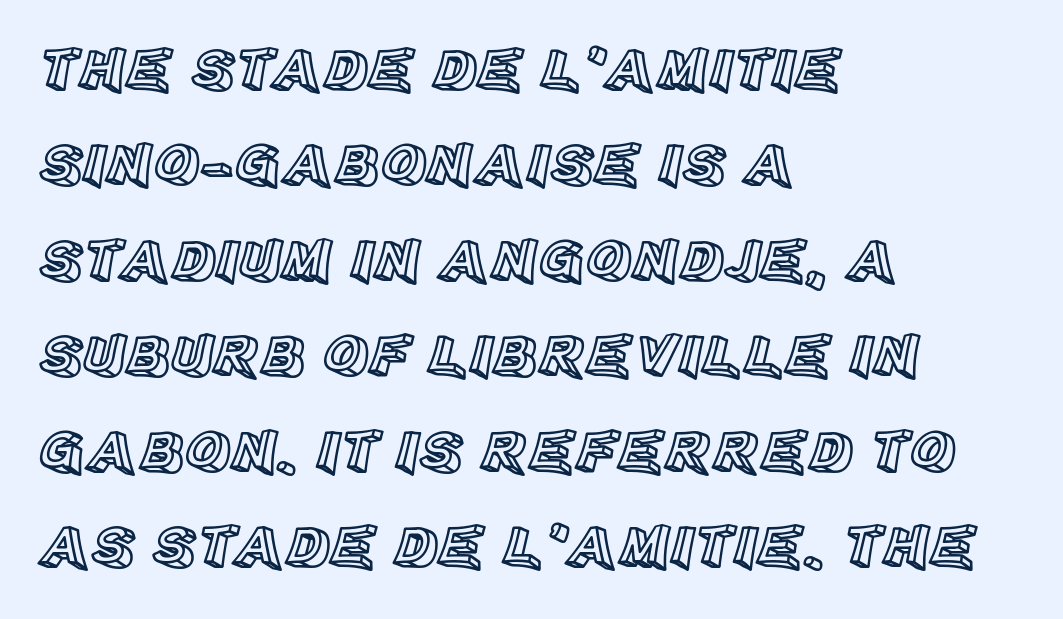
The image shows 62 px text type; set left-aligned, normal line spacing (1.54x), normal letter spacing, not underlined; a large x-height.
